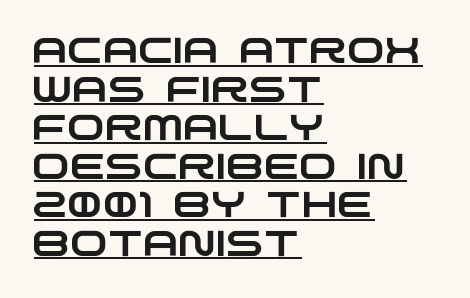
The image shows 36 px wide sans-serif type; set left-aligned, tight line spacing (1.07x), normal letter spacing, underlined; low stroke contrast and a large x-height.
